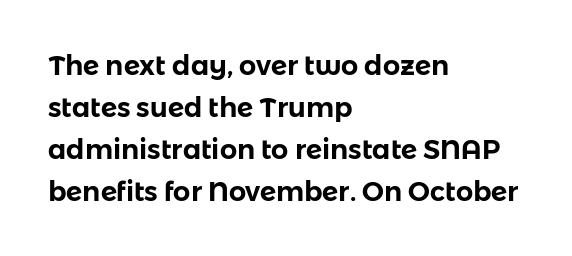
The image shows 27 px text type, upright; set left-aligned, normal line spacing (1.55x), normal letter spacing, not underlined.
